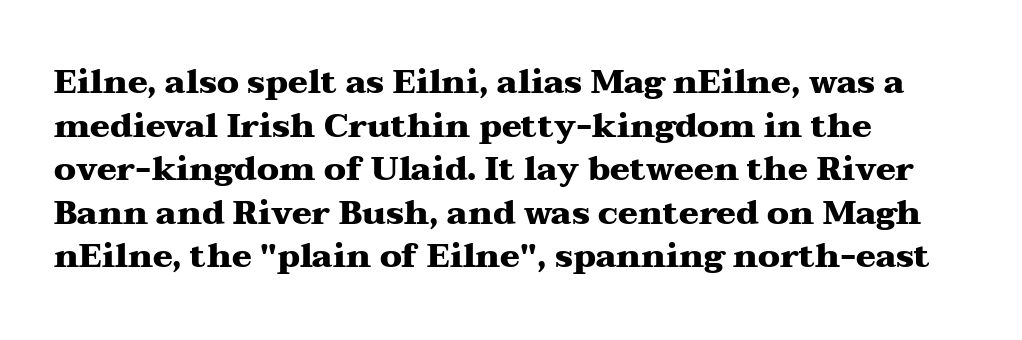
These lines are rendered in a variable-pitch font. Default kerning and tracking; the words read as compact shapes. In CSS terms this would be text-align: left. One glance says typical: line gaps are just what's usual. Regarding serifs, this sample has them. Stroke thickness is high; the sample reads as a true bold.
